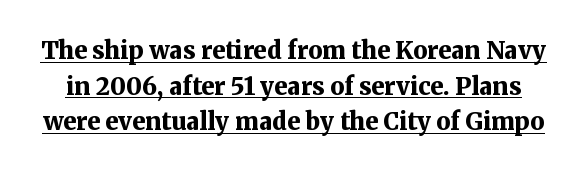
Q: Is the text bold? A: Yes.
Q: Is the text italic (slanted)? A: No, it is upright.
Q: Is the text underlined? A: Yes.
Q: Is the spacing between letters normal or unusually wide? A: Normal.
Q: Is the spacing between lines tight, normal or loose? A: Normal.
